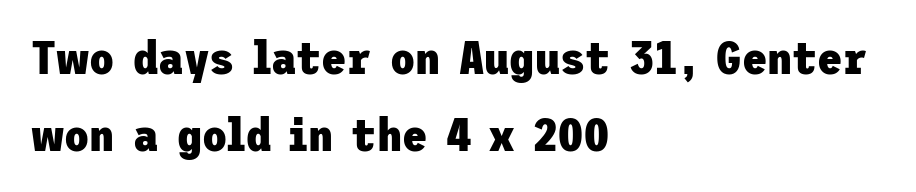
The image shows 46 px heavy sans-serif type, upright; set left-aligned, normal line spacing (1.67x), normal letter spacing, not underlined; low stroke contrast and a medium x-height.
